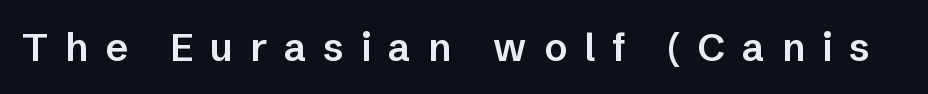
{"serif": "no", "italic": "no", "bold": "semi", "weight": "semibold", "width": "normal", "stroke_contrast": "low", "x_height": "medium", "monospaced": "no", "underline": "no", "letter_spacing": "wide", "letter_spacing_em": 0.43, "glyph_px": 39}
